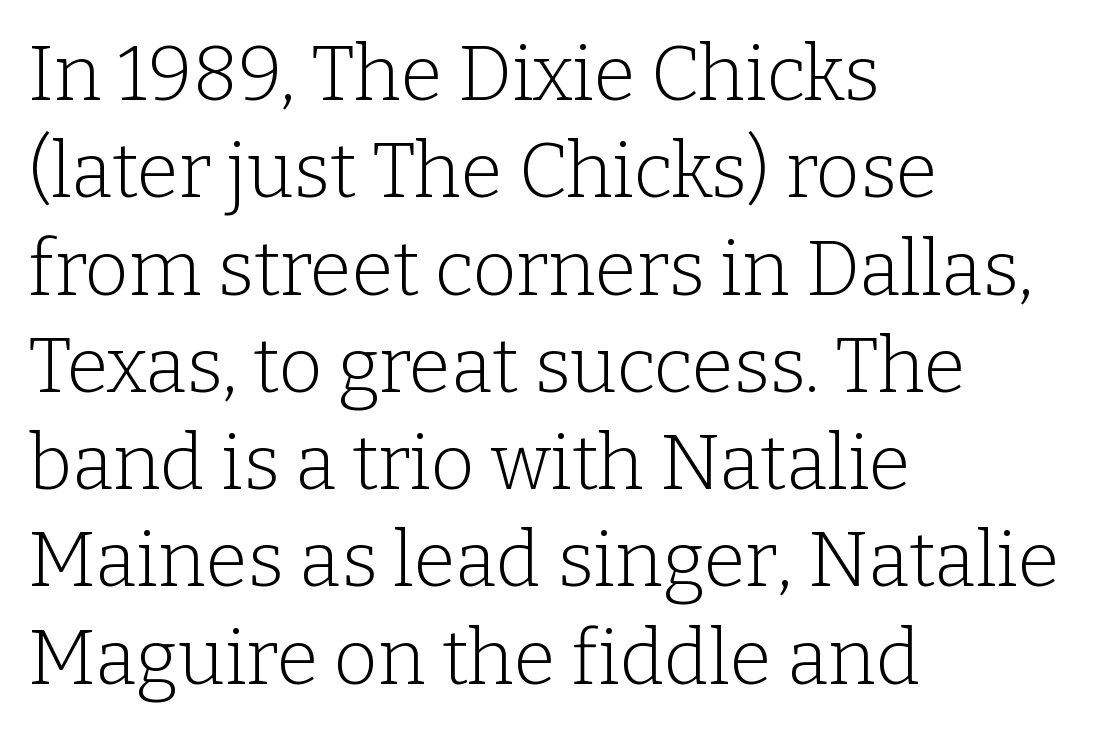
The passage shown has conventional tracking throughout. Are there feet on the stems? There are — it's a serif. Stems and bowls with no extra thickness — not bold. Varying glyph widths throughout — classic text-font behaviour. The setting favours the left margin, as ordinary paragraphs usually do.
